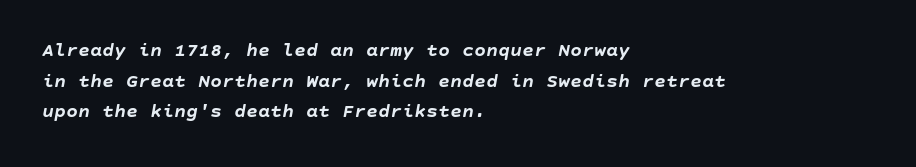
{"italic": "yes", "lean": "right", "slant_degrees": 10, "bold": "yes", "underline": "no", "align": "left", "line_spacing": "normal", "line_spacing_ratio": 1.53, "letter_spacing": "normal", "letter_spacing_em": 0.0, "glyph_px": 20}
